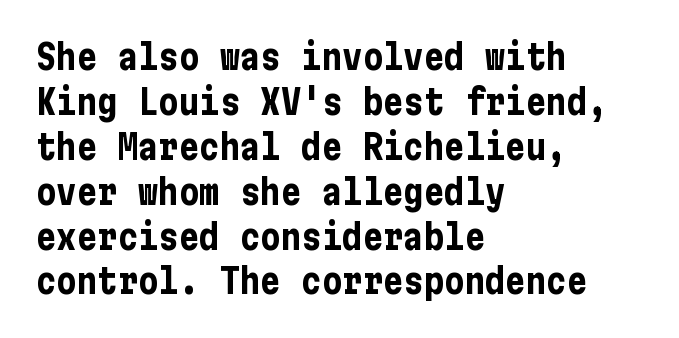
{"serif": "no", "italic": "no", "bold": "yes", "weight": "bold", "width": "condensed", "stroke_contrast": "low", "x_height": "medium", "underline": "no", "align": "left", "line_spacing": "normal", "line_spacing_ratio": 1.32, "letter_spacing": "normal", "letter_spacing_em": 0.0, "glyph_px": 34}
